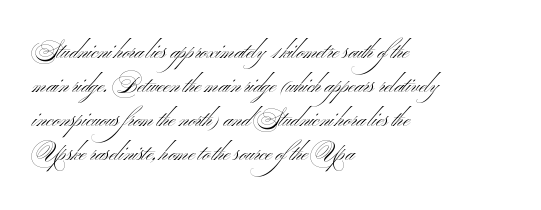
The image shows 22 px text type; set left-aligned, normal line spacing (1.54x), normal letter spacing, not underlined.
